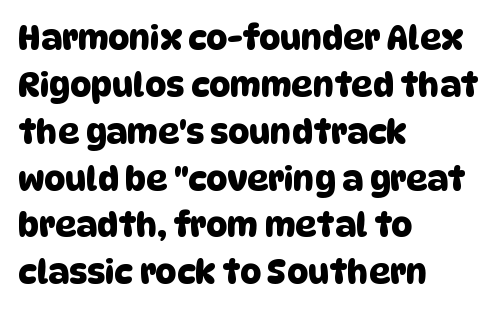
Q: Is the typeface a serif or a sans-serif typeface? A: Sans-serif.
Q: Is the text underlined? A: No.
Q: How is the paragraph aligned? A: Left-aligned.
Q: Is the spacing between letters normal or unusually wide? A: Normal.
Q: Is the spacing between lines tight, normal or loose? A: Normal.
Q: Width (condensed, normal, or wide)? A: Normal.
Q: Stroke contrast? A: Low.
Q: x-height? A: Large.
Q: Monospaced? A: No.
